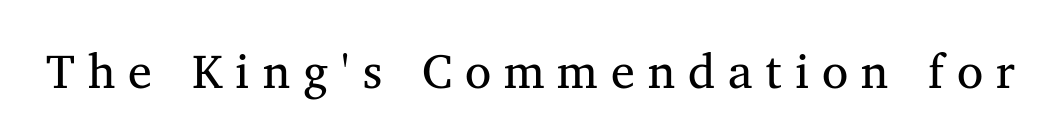
The image shows 48 px regular-weight serif type; set unusually wide letter spacing (+0.27 em), not underlined; medium stroke contrast and a medium x-height.
